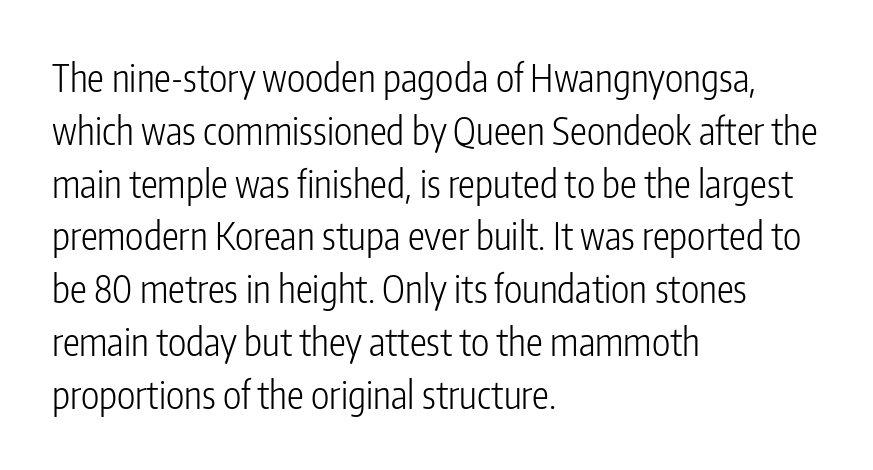
Q: Is the text bold? A: No.
Q: Is the text italic (slanted)? A: No, it is upright.
Q: Is the typeface a serif or a sans-serif typeface? A: Sans-serif.
Q: Is the text underlined? A: No.
Q: How is the paragraph aligned? A: Left-aligned.
Q: Is the spacing between letters normal or unusually wide? A: Normal.
Q: Is the spacing between lines tight, normal or loose? A: Normal.
Q: Width (condensed, normal, or wide)? A: Condensed.
Q: Stroke contrast? A: Low.
Q: x-height? A: Medium.
Q: Monospaced? A: No.
